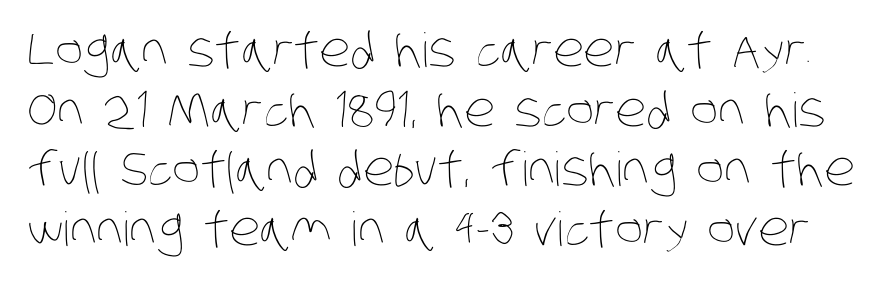
The image shows 47 px thin, condensed type; set normal line spacing (1.27x), normal letter spacing, not underlined; low stroke contrast and a large x-height.
